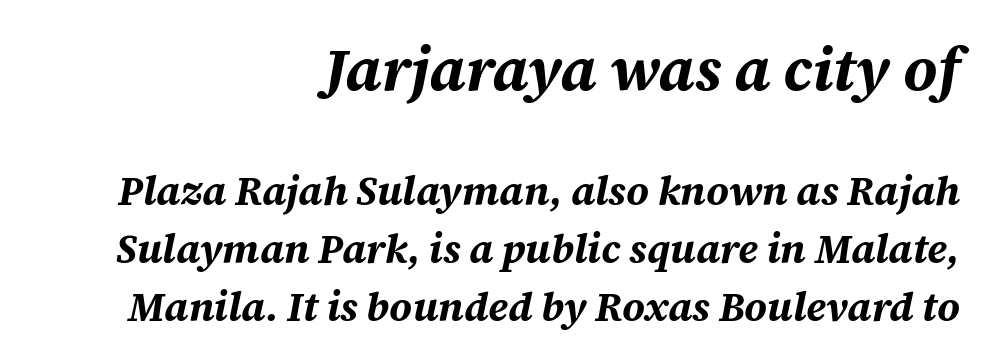
{"italic": "yes", "lean": "right", "slant_degrees": 12, "bold": "yes", "weight": "bold", "width": "normal", "stroke_contrast": "medium", "x_height": "large", "monospaced": "no", "underline": "no", "align": "right", "line_spacing": "normal", "line_spacing_ratio": 1.46, "letter_spacing": "normal", "letter_spacing_em": 0.0, "larger_block": "first", "size_ratio": 1.5, "glyph_px": 60}
